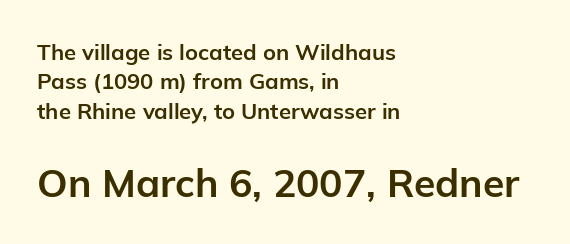
{"serif": "no", "italic": "no", "bold": "yes", "weight": "bold", "width": "normal", "stroke_contrast": "low", "x_height": "medium", "monospaced": "no", "underline": "no", "align": "left", "line_spacing": "normal", "line_spacing_ratio": 1.34, "letter_spacing": "normal", "letter_spacing_em": 0.0, "larger_block": "second", "size_ratio": 1.77, "glyph_px": 39}
